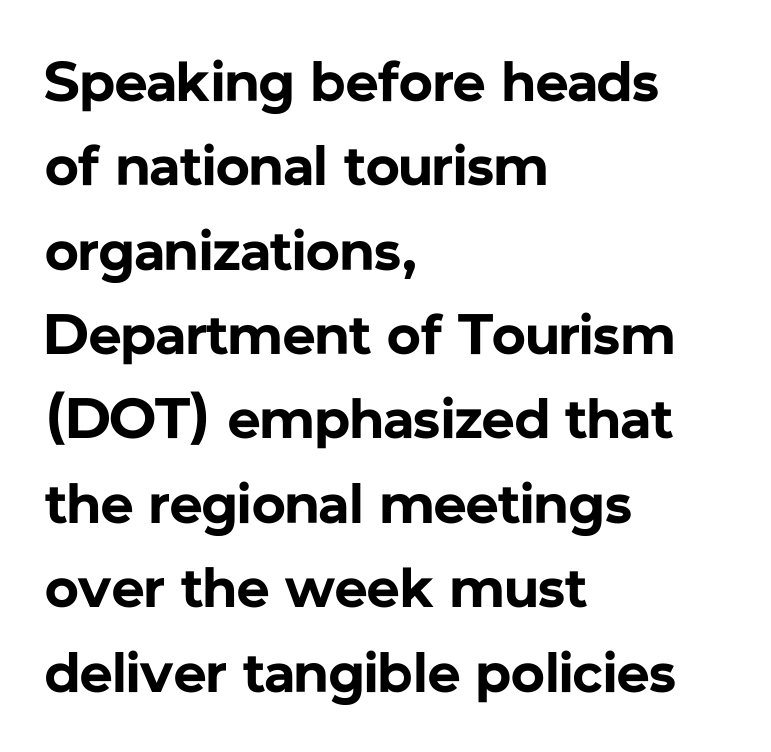
The image shows 57 px bold sans-serif type, upright; set left-aligned, normal line spacing (1.48x), normal letter spacing, not underlined; low stroke contrast and a medium x-height.
